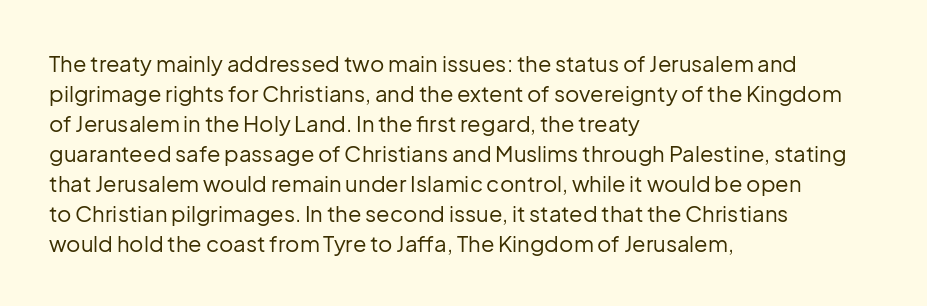
Reading down the column, the eye jumps a familiar distance to each next line. Left-aligned paragraph, ragged on the right. Check under the words: just untouched page. Nope, not italic — everything's standing straight.
